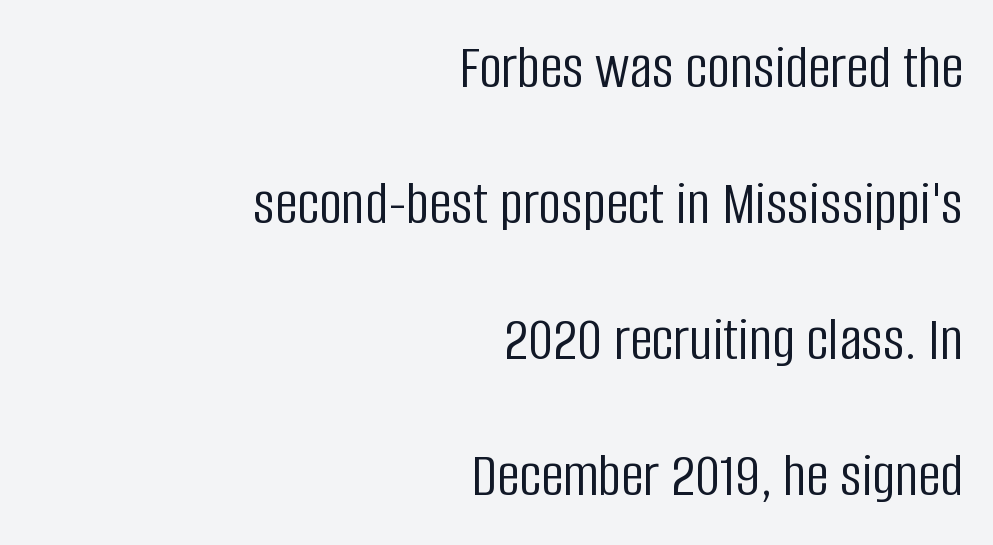
Each letter keeps its own natural width here, so spacing adapts to shape. Notice how the stems are strictly vertical — no italics here. These lines are composed in type without serifs. Beneath every word, the page is bare. No letter is thick-stroked: the sample isn't bold.
